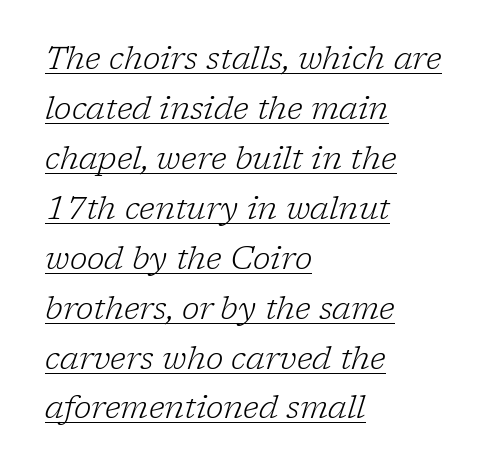
The image shows 32 px light serif type, italic (leaning right); set left-aligned, normal line spacing (1.56x), normal letter spacing, underlined; low stroke contrast and a medium x-height.
